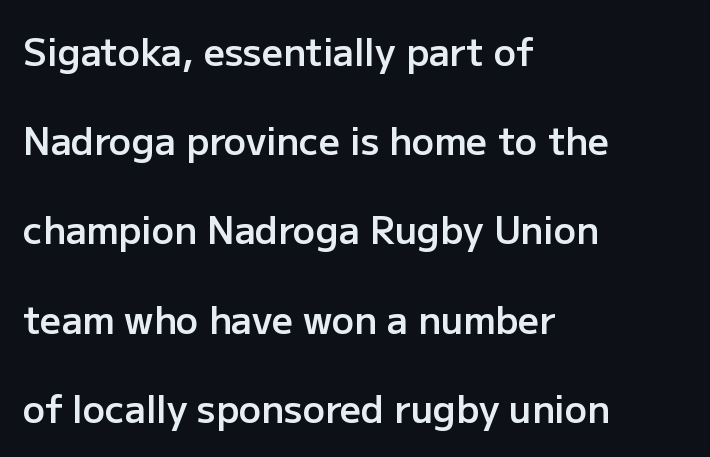
{"serif": "no", "italic": "no", "bold": "semi", "weight": "semibold", "width": "normal", "stroke_contrast": "low", "x_height": "medium", "monospaced": "no", "underline": "no", "align": "left", "line_spacing": "loose", "line_spacing_ratio": 2.41, "letter_spacing": "normal", "letter_spacing_em": 0.0, "glyph_px": 37}
